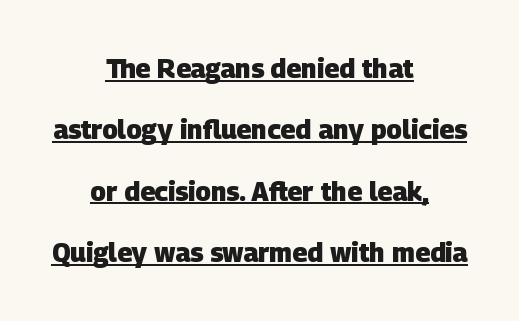
The compositor balanced each line on the midline. Every word sits above its own underline. How would I describe the line gaps? Wide and relaxed. The passage shown has conventional tracking throughout. I'd describe the lettering as bold — thick and assertive.
